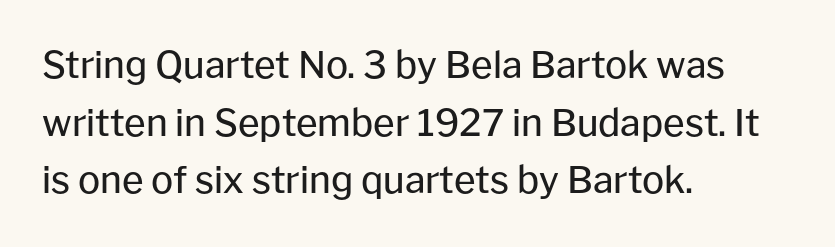
Q: Is the text bold? A: No.
Q: Is the text italic (slanted)? A: No, it is upright.
Q: Is the typeface a serif or a sans-serif typeface? A: Sans-serif.
Q: Is the text underlined? A: No.
Q: How is the paragraph aligned? A: Left-aligned.
Q: Is the spacing between letters normal or unusually wide? A: Normal.
Q: Is the spacing between lines tight, normal or loose? A: Normal.
Q: Width (condensed, normal, or wide)? A: Normal.
Q: Stroke contrast? A: Low.
Q: x-height? A: Medium.
Q: Monospaced? A: No.
